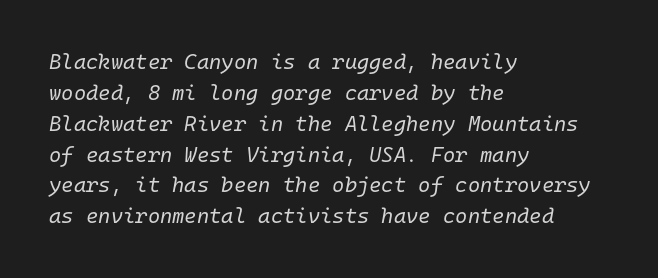
{"italic": "yes", "lean": "right", "slant_degrees": 10, "bold": "no", "underline": "no", "align": "left", "line_spacing": "normal", "line_spacing_ratio": 1.47, "letter_spacing": "normal", "letter_spacing_em": 0.0, "glyph_px": 21}
